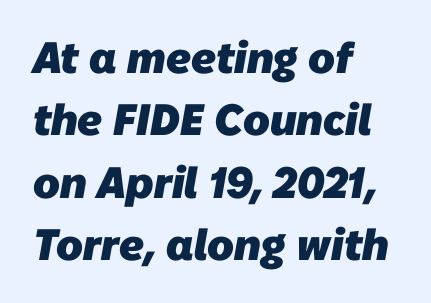
The image shows 44 px heavy sans-serif type; set left-aligned, normal line spacing (1.42x), normal letter spacing, not underlined; low stroke contrast and a medium x-height.
